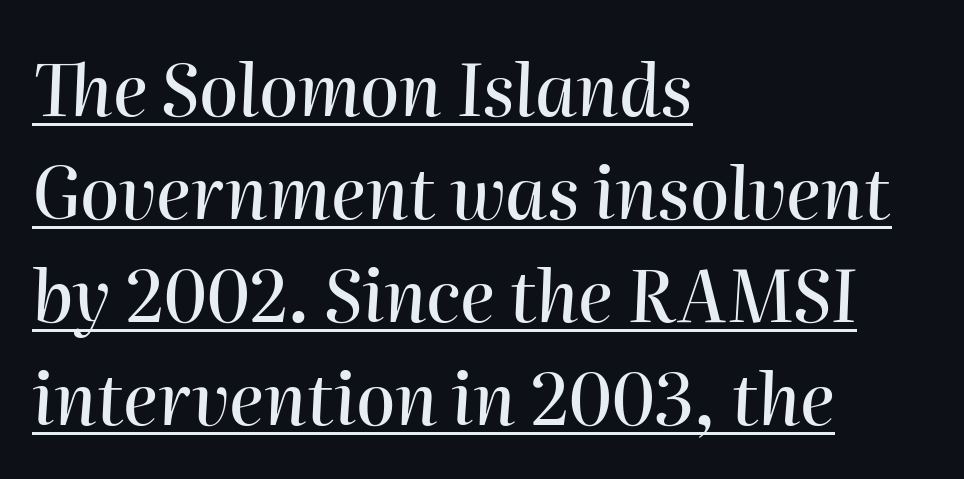
The image shows 71 px text type, italic (leaning right); set left-aligned, normal line spacing (1.45x), normal letter spacing, underlined; high stroke contrast and a medium x-height.
